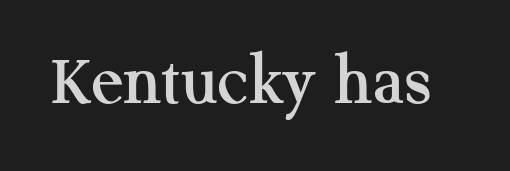
The glyphs are unaccompanied by any horizontal stroke below them. Note the varied advance widths — an 'i' is clearly narrower than an 'm'. How are the letters spaced? Ordinarily, with no added tracking. Unlike italic type, these characters show no tilt at all.
